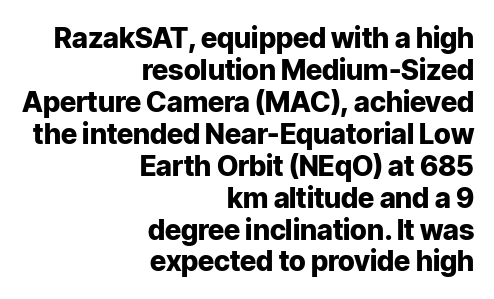
The image shows 28 px heavy sans-serif type, upright; set right-aligned, tight line spacing (1.14x), normal letter spacing, not underlined; low stroke contrast and a medium x-height.
